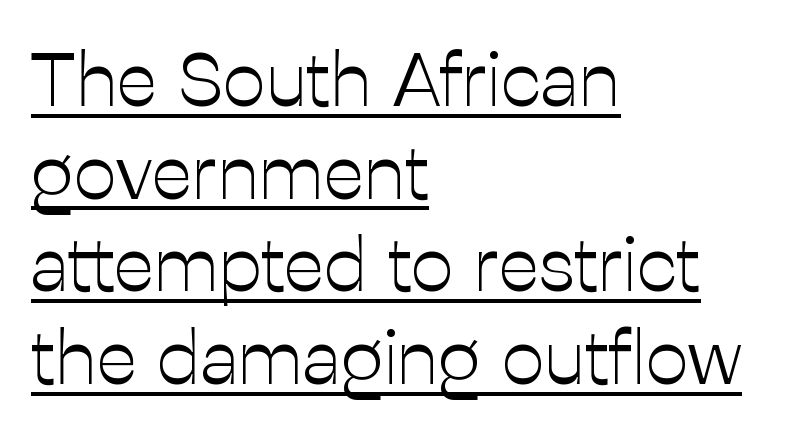
{"serif": "no", "italic": "no", "bold": "no", "weight": "light", "width": "normal", "stroke_contrast": "low", "x_height": "medium", "monospaced": "no", "underline": "yes", "align": "left", "line_spacing_ratio": 1.22, "letter_spacing": "normal", "letter_spacing_em": 0.0, "glyph_px": 76}
